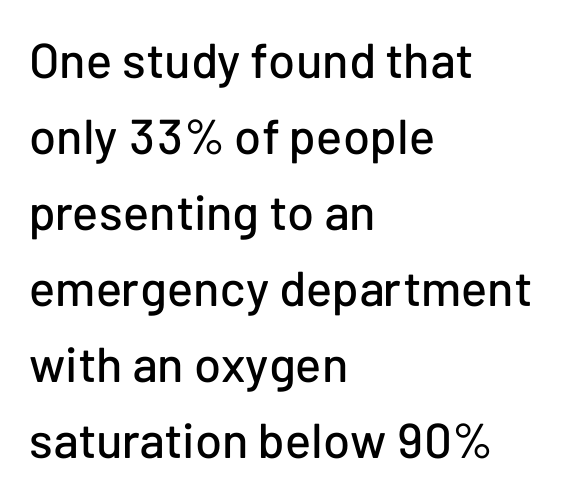
Is this a sans? Yes — the strokes have no serifs. Every character sits straight up, as roman type does. Summary of vertical rhythm: regular, with standard interline spacing. Is this a fixed-width face? No — the glyphs have proportional, varying widths. Quick note: underline off.
